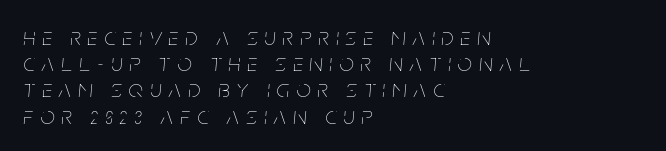
Q: Is the text bold? A: No.
Q: Is the text italic (slanted)? A: Yes, it leans right by about 5 degrees.
Q: Is the text underlined? A: No.
Q: How is the paragraph aligned? A: Left-aligned.
Q: Is the spacing between letters normal or unusually wide? A: Unusually wide.
Q: Is the spacing between lines tight, normal or loose? A: Tight.
